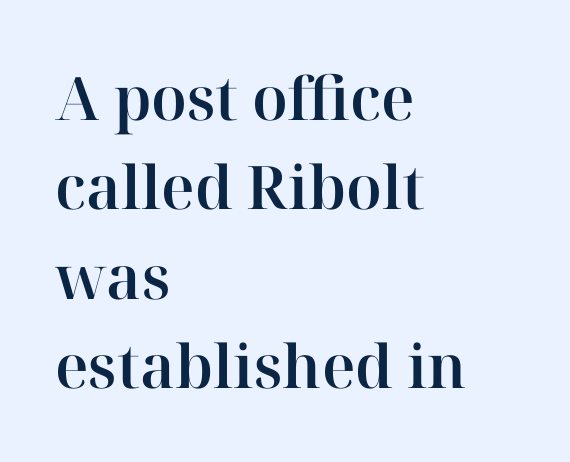
The letterforms sit shoulder to shoulder at normal distance. The baseline area is clear. A typesetter would label this face a serif. One-word summary of the alignment: left. The designer left line spacing at the default. Ordinary non-slanted type is in use.
